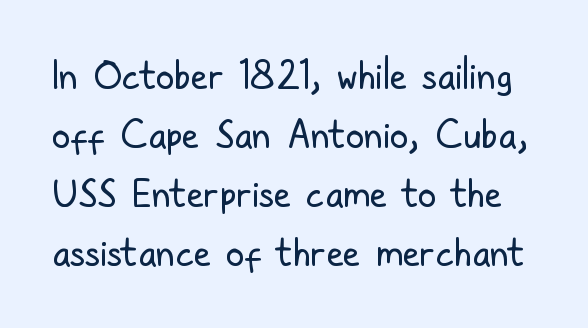
Q: Is the text bold? A: No.
Q: Is the text italic (slanted)? A: No, it is upright.
Q: Is the typeface a serif or a sans-serif typeface? A: Sans-serif.
Q: Is the text underlined? A: No.
Q: Is the spacing between letters normal or unusually wide? A: Normal.
Q: Is the spacing between lines tight, normal or loose? A: Normal.
Q: Width (condensed, normal, or wide)? A: Condensed.
Q: Stroke contrast? A: Low.
Q: x-height? A: Medium.
Q: Monospaced? A: No.
